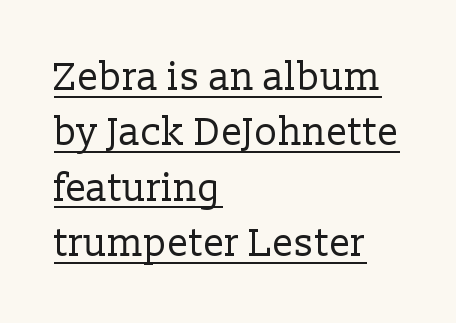
Horizontally, the lines are justified to the leading edge only. The letters look calm and open, with moderate or lighter stems. Quick note: underline on. Observe the serifs anchoring each vertical stroke in this sample.
